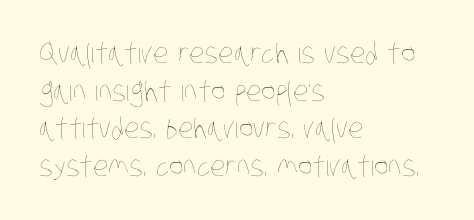
Q: Is the text bold? A: No.
Q: Is the text underlined? A: No.
Q: How is the paragraph aligned? A: Left-aligned.
Q: Is the spacing between letters normal or unusually wide? A: Normal.
Q: Is the spacing between lines tight, normal or loose? A: Normal.
Q: Width (condensed, normal, or wide)? A: Condensed.
Q: Stroke contrast? A: Low.
Q: x-height? A: Large.
Q: Monospaced? A: No.
